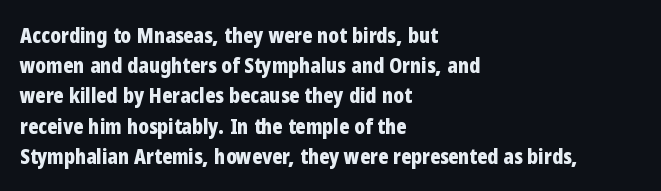
Emphasis by weight is at full strength: bold. Compared with typical body copy, the letter spacing here is the same. The passage shown is not underscored anywhere. Each new line begins a customary step beneath the previous one.
